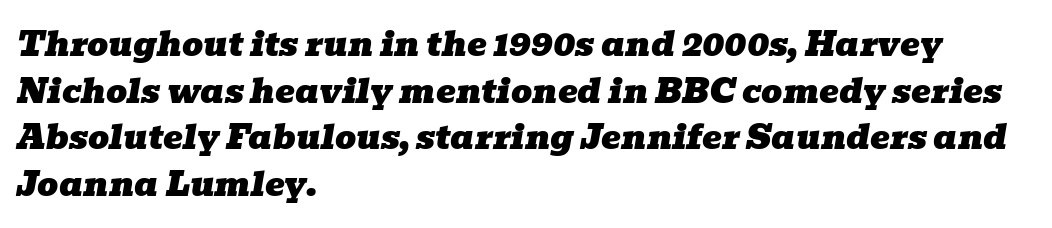
The image shows 33 px wide serif type, italic (leaning right); set left-aligned, normal line spacing (1.41x), normal letter spacing, not underlined; low stroke contrast and a medium x-height.
